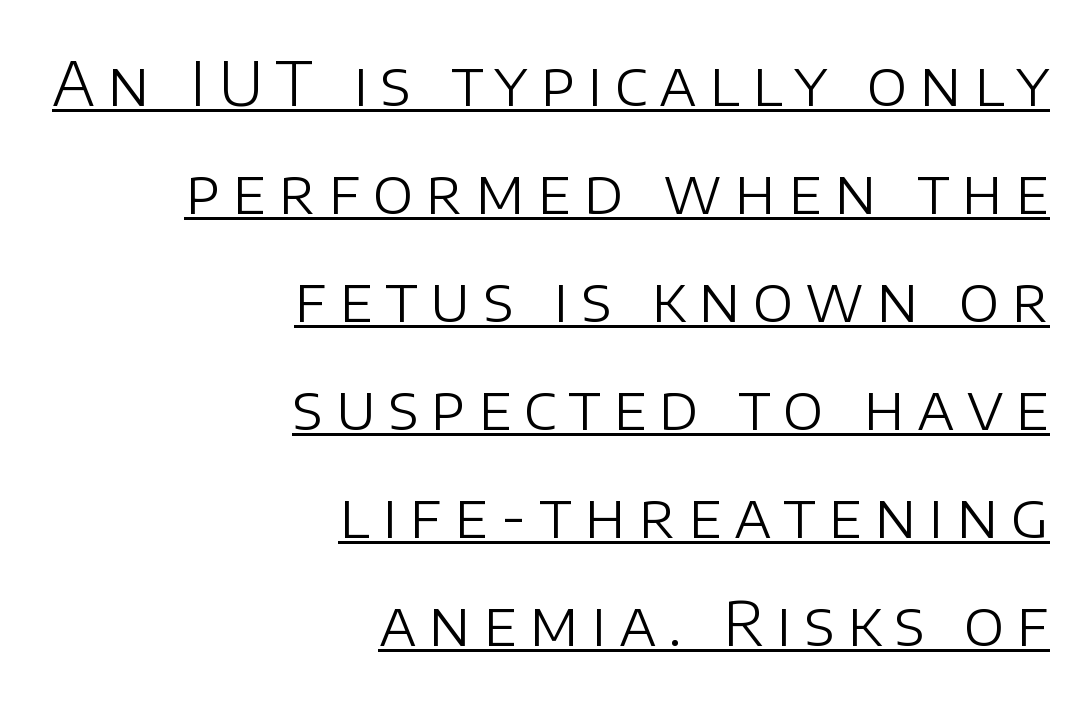
Nope, not italic — everything's standing straight. I'd call this a sans setting — the letters go barefoot. Ink coverage per letter is moderate at most. Honestly, the letter spacing is so wide it's the main thing you notice. The lines in this sample share a right terminus and differ only in where they begin. Proportional: the letters do not fall into vertical columns.
